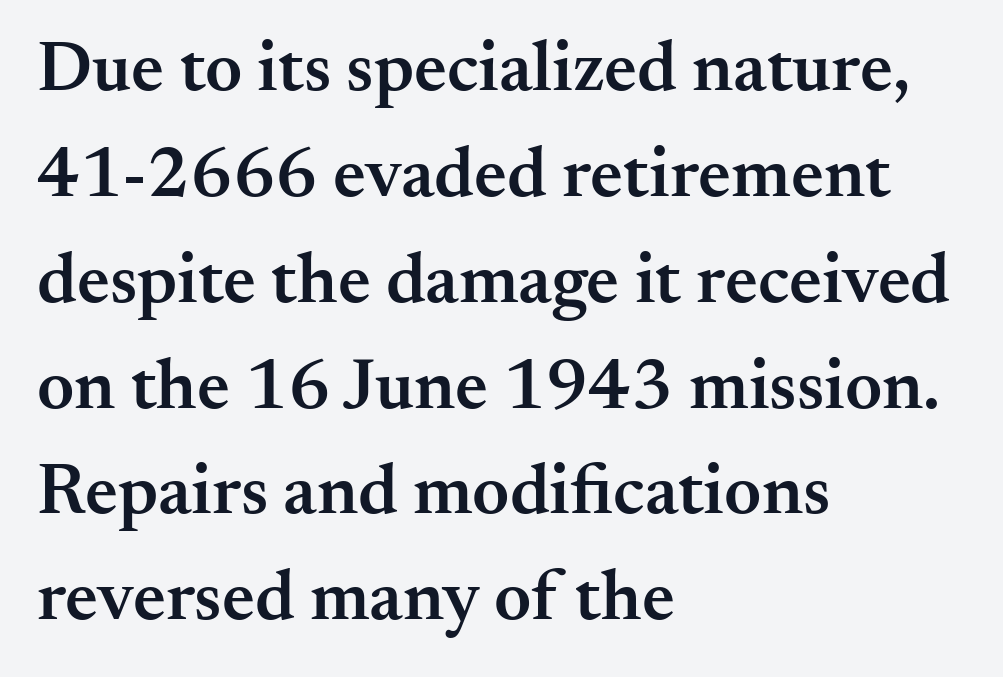
Reading down the block, your eye returns to a fixed left position each line. The line-height multiplier appears to be the usual default. The baseline area is clear. The letters carry serifs — small finishing strokes at the ends of their stems. Nobody touched the tracking dial on this one.
